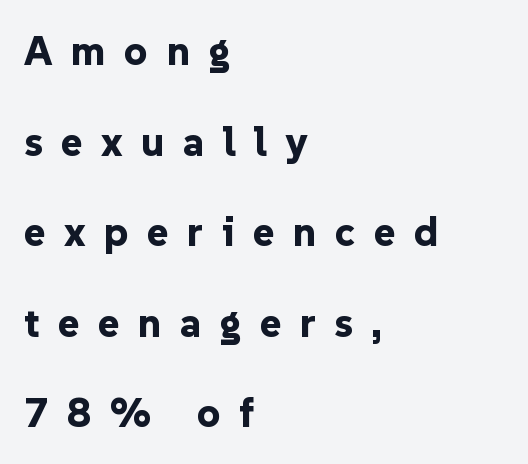
Q: Is the text bold? A: Yes.
Q: Is the text italic (slanted)? A: No, it is upright.
Q: Is the typeface a serif or a sans-serif typeface? A: Sans-serif.
Q: Is the text underlined? A: No.
Q: How is the paragraph aligned? A: Left-aligned.
Q: Is the spacing between letters normal or unusually wide? A: Unusually wide.
Q: Is the spacing between lines tight, normal or loose? A: Loose.
Q: Width (condensed, normal, or wide)? A: Normal.
Q: Stroke contrast? A: Low.
Q: x-height? A: Medium.
Q: Monospaced? A: No.
